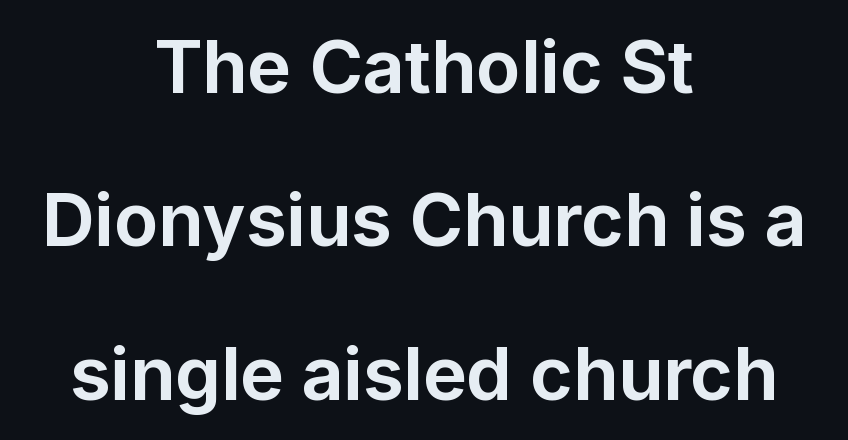
{"serif": "no", "italic": "no", "bold": "yes", "weight": "bold", "width": "normal", "stroke_contrast": "low", "x_height": "medium", "monospaced": "no", "underline": "no", "align": "center", "line_spacing": "loose", "line_spacing_ratio": 2.1, "letter_spacing": "normal", "letter_spacing_em": 0.0, "glyph_px": 73}
